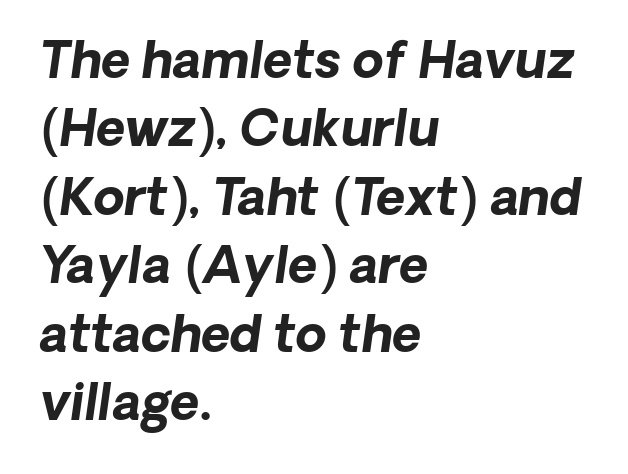
Tracking here is standard; glyphs follow each other at the usual distance. Leading: standard. Notice how the passage keeps a crisp vertical edge on the left only. The rendering uses natural spacing where letterforms have individual widths. Note: no serifs on the glyphs.
